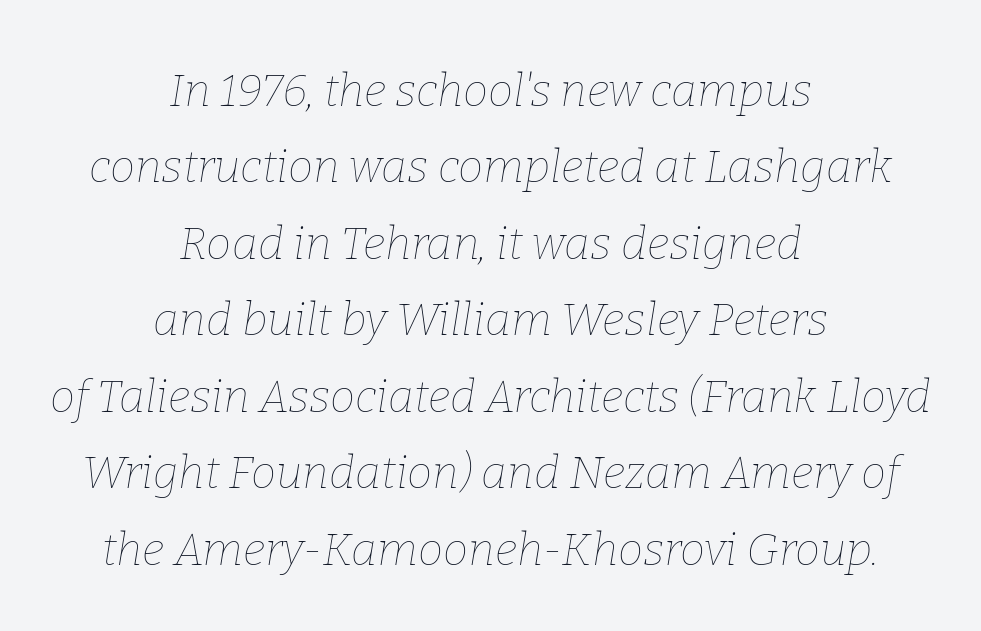
Q: Is the text bold? A: No.
Q: Is the text italic (slanted)? A: Yes, it leans right by about 9 degrees.
Q: Is the text underlined? A: No.
Q: How is the paragraph aligned? A: Centered.
Q: Is the spacing between letters normal or unusually wide? A: Normal.
Q: Is the spacing between lines tight, normal or loose? A: Normal.
Q: Width (condensed, normal, or wide)? A: Normal.
Q: Stroke contrast? A: Low.
Q: x-height? A: Medium.
Q: Monospaced? A: No.
